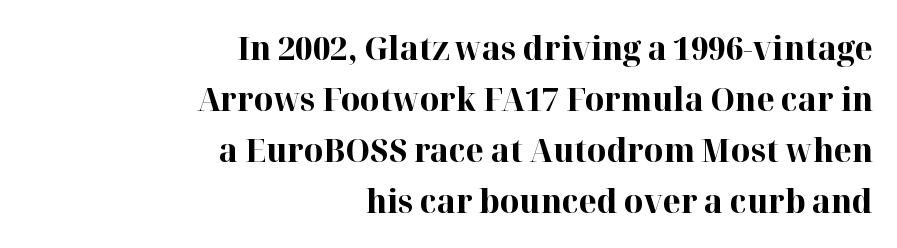
{"serif": "yes", "italic": "no", "bold": "yes", "weight": "bold", "width": "normal", "stroke_contrast": "high", "x_height": "medium", "monospaced": "no", "underline": "no", "align": "right", "line_spacing": "normal", "line_spacing_ratio": 1.55, "letter_spacing": "normal", "letter_spacing_em": 0.0, "glyph_px": 33}
